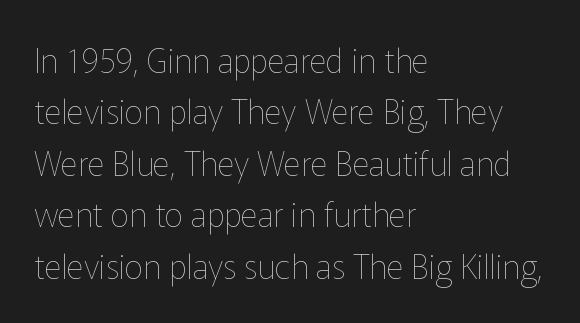
Q: Is the text bold? A: No.
Q: Is the text italic (slanted)? A: No, it is upright.
Q: Is the text underlined? A: No.
Q: How is the paragraph aligned? A: Left-aligned.
Q: Is the spacing between letters normal or unusually wide? A: Normal.
Q: Is the spacing between lines tight, normal or loose? A: Normal.
Q: Width (condensed, normal, or wide)? A: Normal.
Q: Stroke contrast? A: Low.
Q: x-height? A: Medium.
Q: Monospaced? A: No.
